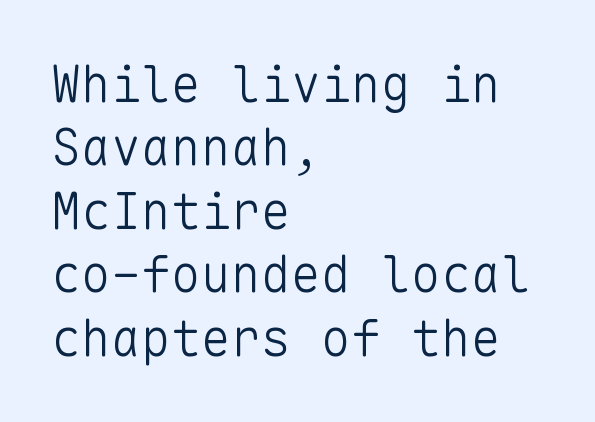
Think of a typewriter: that constant character pitch is what you see here. Baseline-to-baseline distance is the conventional proportion of letter height. Decoration check: the copy has no underline. The lettering stays uniformly vertical, giving the passage a roman look. Between one letter and the next there's only the usual sliver of space.
